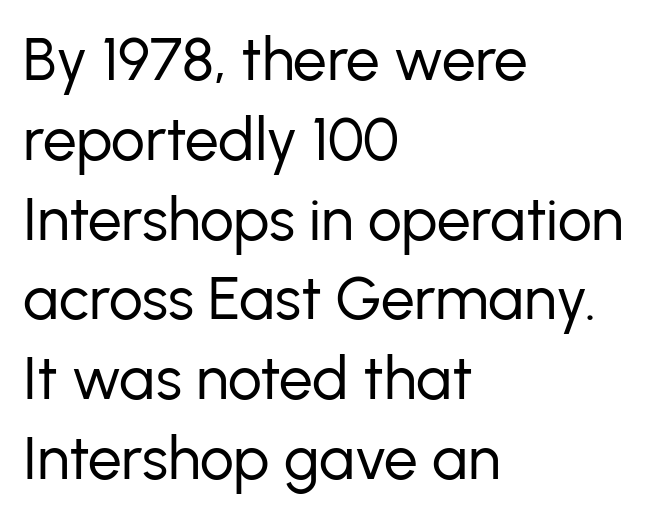
Look at the tracking — it's just the regular setting, nothing added. No extra ink here — the face is not bold. The axis of the letterforms is exactly vertical. The strip under each line holds only bare page. Line beginnings align vertically; line endings do not. Looks like regular typesetting: each glyph gets only the width it needs.
